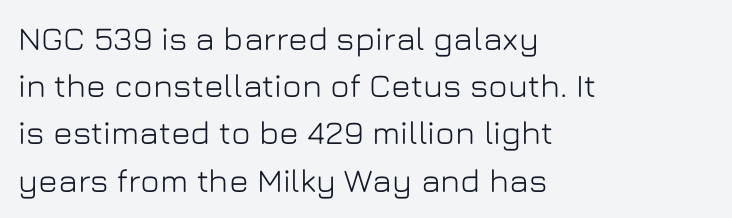
{"serif": "no", "italic": "no", "width": "normal", "stroke_contrast": "low", "x_height": "medium", "monospaced": "no", "underline": "no", "align": "left", "line_spacing": "normal", "line_spacing_ratio": 1.43, "letter_spacing": "normal", "letter_spacing_em": 0.0, "glyph_px": 33}
